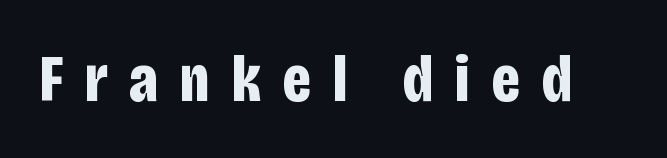
Q: Is the text bold? A: Yes.
Q: Is the text italic (slanted)? A: No, it is upright.
Q: Is the typeface a serif or a sans-serif typeface? A: Sans-serif.
Q: Is the text underlined? A: No.
Q: Is the spacing between letters normal or unusually wide? A: Unusually wide.
Q: Width (condensed, normal, or wide)? A: Condensed.
Q: Stroke contrast? A: Low.
Q: x-height? A: Large.
Q: Monospaced? A: No.
